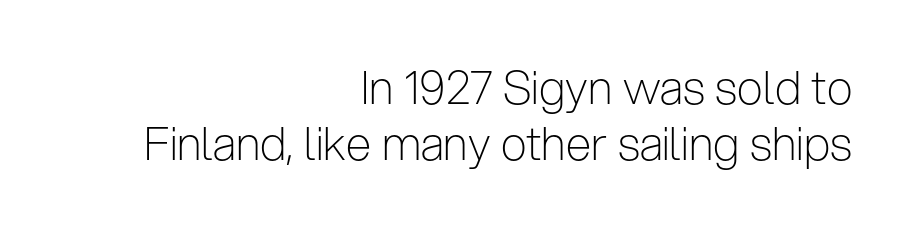
{"serif": "no", "italic": "no", "bold": "no", "weight": "light", "width": "condensed", "stroke_contrast": "low", "x_height": "medium", "monospaced": "no", "underline": "no", "align": "right", "line_spacing_ratio": 1.22, "letter_spacing": "normal", "letter_spacing_em": 0.0, "glyph_px": 46}
